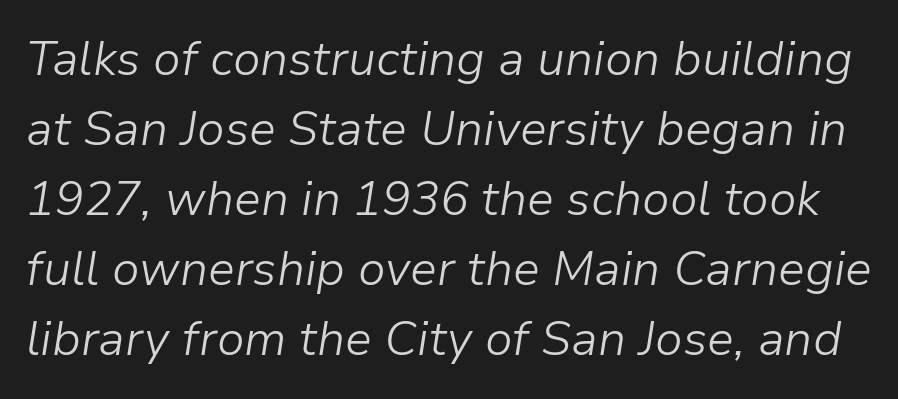
Q: Is the text bold? A: No.
Q: Is the text italic (slanted)? A: Yes, it leans right by about 9 degrees.
Q: Is the text underlined? A: No.
Q: Is the spacing between letters normal or unusually wide? A: Normal.
Q: Is the spacing between lines tight, normal or loose? A: Normal.
Q: Width (condensed, normal, or wide)? A: Normal.
Q: Stroke contrast? A: Low.
Q: x-height? A: Medium.
Q: Monospaced? A: No.
